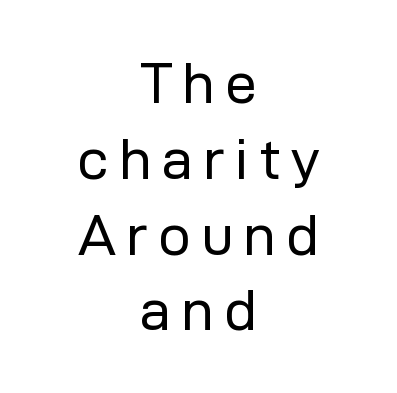
The image shows 57 px regular-weight sans-serif type, upright; set centered, normal line spacing (1.33x), not underlined; low stroke contrast and a medium x-height.
